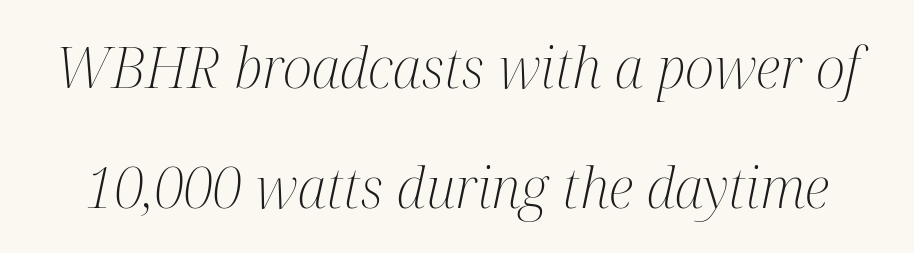
Q: Is the text bold? A: No.
Q: Is the text italic (slanted)? A: Yes, it leans right by about 12 degrees.
Q: Is the typeface a serif or a sans-serif typeface? A: Serif.
Q: Is the text underlined? A: No.
Q: Is the spacing between letters normal or unusually wide? A: Normal.
Q: Is the spacing between lines tight, normal or loose? A: Loose.
Q: Width (condensed, normal, or wide)? A: Condensed.
Q: Stroke contrast? A: Medium.
Q: x-height? A: Medium.
Q: Monospaced? A: No.
